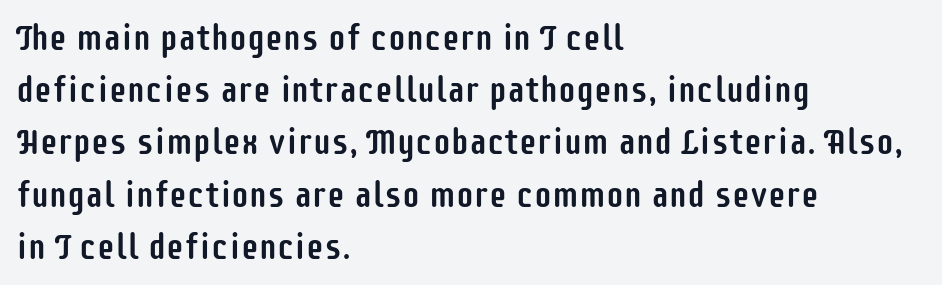
Q: Is the text italic (slanted)? A: No, it is upright.
Q: Is the typeface a serif or a sans-serif typeface? A: Sans-serif.
Q: Is the text underlined? A: No.
Q: How is the paragraph aligned? A: Left-aligned.
Q: Is the spacing between letters normal or unusually wide? A: Normal.
Q: Is the spacing between lines tight, normal or loose? A: Normal.
Q: Width (condensed, normal, or wide)? A: Condensed.
Q: Stroke contrast? A: Low.
Q: x-height? A: Large.
Q: Monospaced? A: No.
